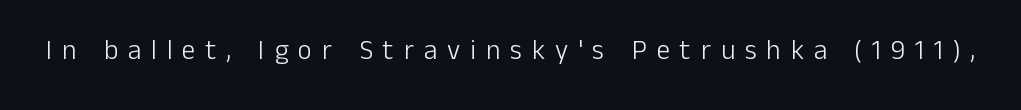
Q: Is the text bold? A: No.
Q: Is the text italic (slanted)? A: No, it is upright.
Q: Is the text underlined? A: No.
Q: Is the spacing between letters normal or unusually wide? A: Unusually wide.
